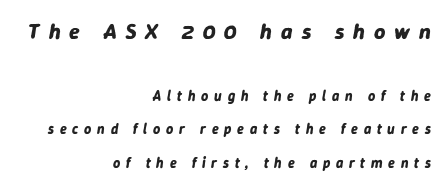
{"italic": "yes", "lean": "right", "slant_degrees": 9, "bold": "yes", "underline": "no", "align": "right", "line_spacing": "loose", "line_spacing_ratio": 2.38, "letter_spacing": "wide", "letter_spacing_em": 0.41, "larger_block": "first", "size_ratio": 1.57, "glyph_px": 22}
